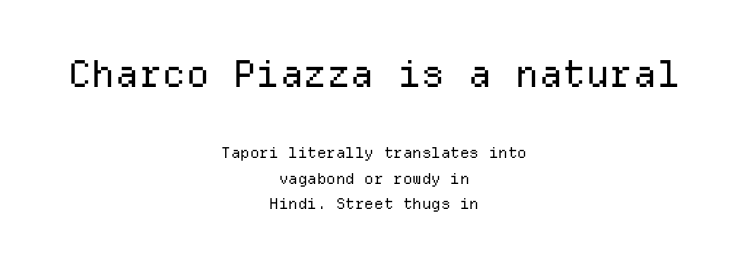
Q: Is the text bold? A: No.
Q: Is the text italic (slanted)? A: No, it is upright.
Q: Is the typeface a serif or a sans-serif typeface? A: Sans-serif.
Q: Is the text underlined? A: No.
Q: How is the paragraph aligned? A: Centered.
Q: Is the spacing between letters normal or unusually wide? A: Normal.
Q: Which block of text is set in a larger size, the first (top) or the second (bottom)? A: The first (top) one.
Q: Width (condensed, normal, or wide)? A: Normal.
Q: Stroke contrast? A: Low.
Q: x-height? A: Medium.
Q: Monospaced? A: Yes.
